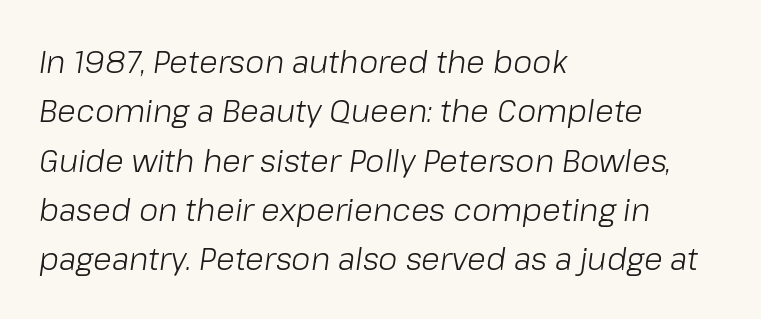
Q: Is the text bold? A: No.
Q: Is the text italic (slanted)? A: Yes, it leans right by about 8 degrees.
Q: Is the text underlined? A: No.
Q: How is the paragraph aligned? A: Left-aligned.
Q: Is the spacing between letters normal or unusually wide? A: Normal.
Q: Is the spacing between lines tight, normal or loose? A: Normal.
Q: Width (condensed, normal, or wide)? A: Normal.
Q: Stroke contrast? A: Low.
Q: x-height? A: Medium.
Q: Monospaced? A: No.
